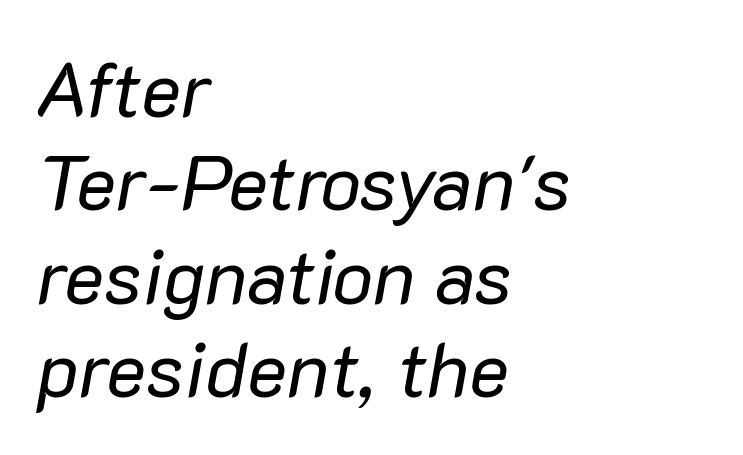
{"italic": "yes", "lean": "right", "slant_degrees": 10, "bold": "no", "weight": "regular", "width": "normal", "stroke_contrast": "low", "x_height": "medium", "monospaced": "no", "underline": "no", "align": "left", "line_spacing_ratio": 1.23, "letter_spacing": "normal", "letter_spacing_em": 0.0, "glyph_px": 76}
